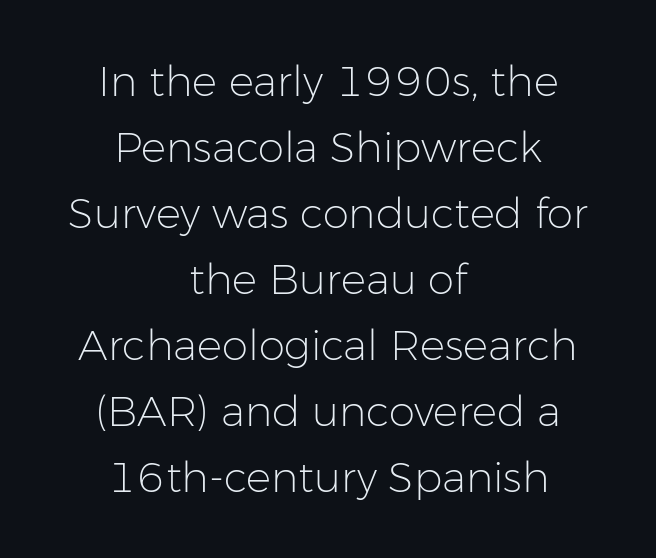
A typesetter would call this proportional, since set widths differ per character. The lettering holds an erect, upright posture throughout. Beneath every word, the page is bare. Nope, no serifs anywhere on these letters. The passage shown has conventional tracking throughout. How would I describe the line gaps? Plain and ordinary.
